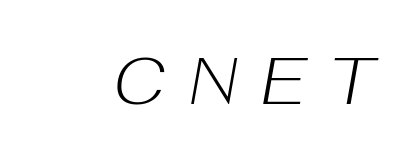
This is not heavy type; no bold has been used. Style check: oblique. Lines of text with bare space underneath. These lines are rendered in a variable-pitch font. Characters follow at a spacing far wider than the type designer built in.
